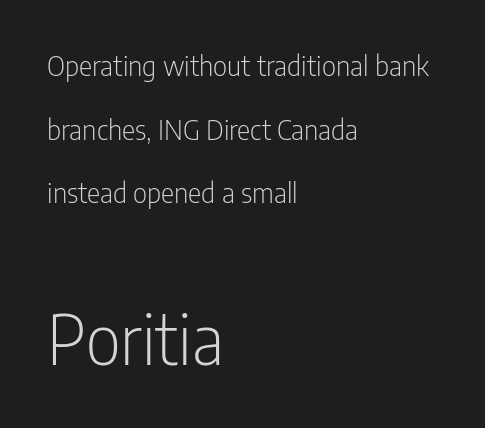
The image shows 69 px light, condensed sans-serif type, upright; set left-aligned, loose line spacing (2.27x), normal letter spacing, not underlined; the second (bottom) block is 2.46x larger; low stroke contrast and a medium x-height.
